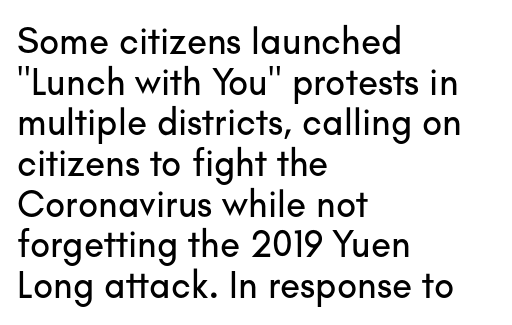
The type is set solid horizontally, with unmodified tracking. Has an underline been added? It has not. This rendering employs a face without finishing strokes, i.e., a sans-serif. Character widths vary here, with narrow letters taking less room than wide ones. Closely set lines give the paragraph a compact silhouette. Which margin do the lines hug? The left one — the right edge is uneven.
